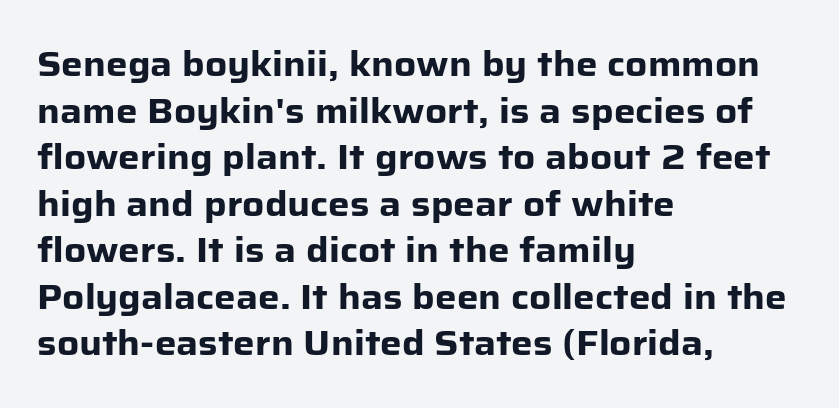
Q: Is the text bold? A: Yes.
Q: Is the text italic (slanted)? A: No, it is upright.
Q: Is the typeface a serif or a sans-serif typeface? A: Sans-serif.
Q: Is the text underlined? A: No.
Q: How is the paragraph aligned? A: Left-aligned.
Q: Is the spacing between letters normal or unusually wide? A: Normal.
Q: Is the spacing between lines tight, normal or loose? A: Normal.
Q: Width (condensed, normal, or wide)? A: Normal.
Q: Stroke contrast? A: Low.
Q: x-height? A: Medium.
Q: Monospaced? A: No.
